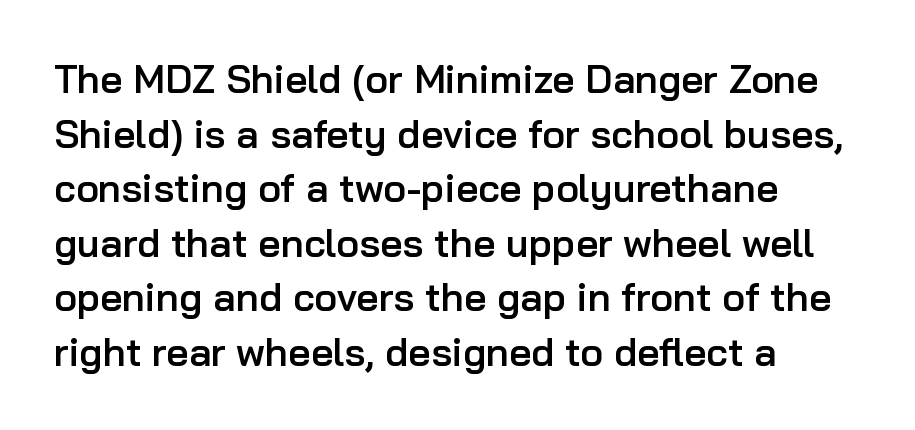
The image shows 39 px semibold sans-serif type, upright; set left-aligned, normal line spacing (1.4x), normal letter spacing, not underlined; low stroke contrast and a medium x-height.
